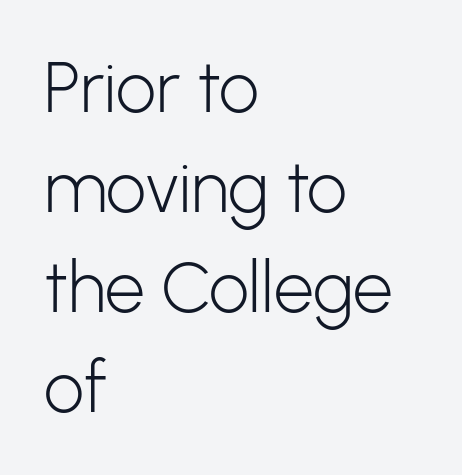
Q: Is the text bold? A: No.
Q: Is the text italic (slanted)? A: No, it is upright.
Q: Is the typeface a serif or a sans-serif typeface? A: Sans-serif.
Q: Is the text underlined? A: No.
Q: How is the paragraph aligned? A: Left-aligned.
Q: Is the spacing between letters normal or unusually wide? A: Normal.
Q: Is the spacing between lines tight, normal or loose? A: Normal.
Q: Width (condensed, normal, or wide)? A: Normal.
Q: Stroke contrast? A: Low.
Q: x-height? A: Medium.
Q: Monospaced? A: No.
